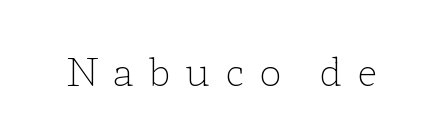
Q: Is the text bold? A: No.
Q: Is the text italic (slanted)? A: No, it is upright.
Q: Is the typeface a serif or a sans-serif typeface? A: Serif.
Q: Is the text underlined? A: No.
Q: Is the spacing between letters normal or unusually wide? A: Unusually wide.
Q: Width (condensed, normal, or wide)? A: Wide.
Q: Stroke contrast? A: Low.
Q: x-height? A: Medium.
Q: Monospaced? A: No.
